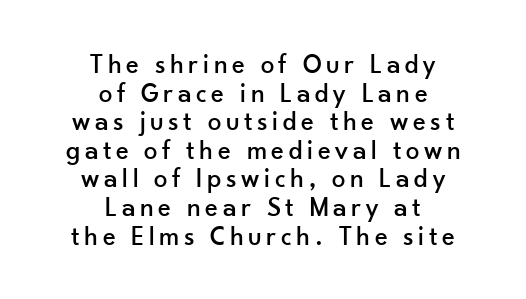
The image shows 27 px text type, upright; set centered, tight line spacing (1.06x), not underlined.
